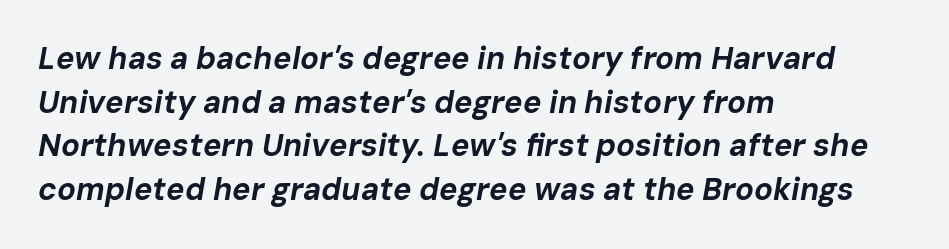
{"italic": "yes", "lean": "right", "slant_degrees": 10, "bold": "yes", "weight": "bold", "width": "normal", "stroke_contrast": "low", "x_height": "medium", "monospaced": "no", "underline": "no", "align": "left", "line_spacing": "normal", "line_spacing_ratio": 1.41, "letter_spacing": "normal", "letter_spacing_em": 0.0, "glyph_px": 31}
